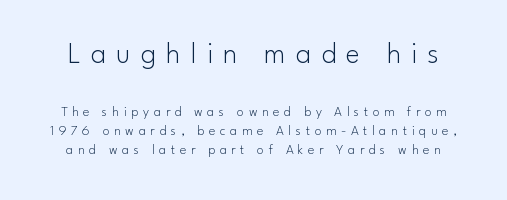
{"serif": "no", "italic": "no", "bold": "no", "weight": "light", "width": "normal", "stroke_contrast": "low", "x_height": "small", "monospaced": "no", "underline": "no", "line_spacing": "normal", "line_spacing_ratio": 1.34, "letter_spacing": "wide", "letter_spacing_em": 0.33, "larger_block": "first", "size_ratio": 2.14, "glyph_px": 30}
